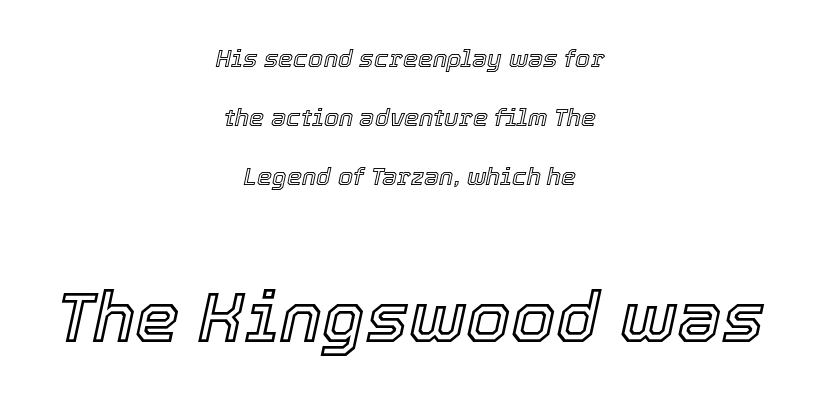
Q: Is the text italic (slanted)? A: Yes, it leans right by about 12 degrees.
Q: Is the text underlined? A: No.
Q: How is the paragraph aligned? A: Centered.
Q: Is the spacing between letters normal or unusually wide? A: Normal.
Q: Is the spacing between lines tight, normal or loose? A: Loose.
Q: Which block of text is set in a larger size, the first (top) or the second (bottom)? A: The second (bottom) one.
Q: Width (condensed, normal, or wide)? A: Normal.
Q: x-height? A: Medium.
Q: Monospaced? A: No.
